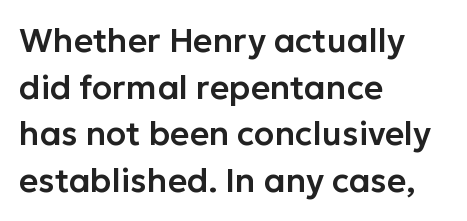
The zone under the glyphs is completely vacant. You could not count columns in this text — the font is proportionally spaced. Compared with typical paragraphs, the rows here are spaced about the same. This is roman type, the default non-slanted kind.
